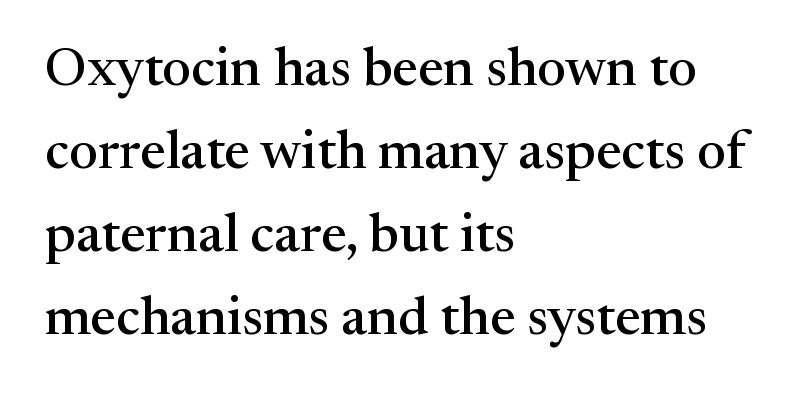
The image shows 54 px serif type, upright; set left-aligned, normal line spacing (1.54x), normal letter spacing, not underlined; medium stroke contrast and a medium x-height.
